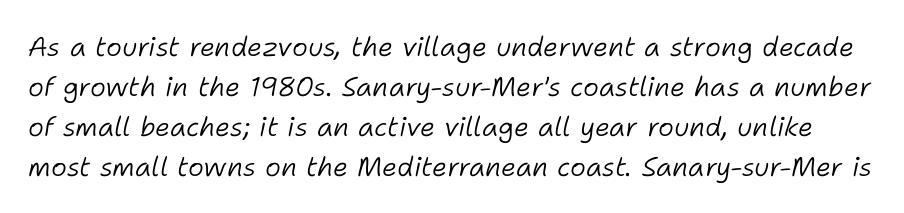
{"italic": "yes", "lean": "right", "slant_degrees": 11, "bold": "no", "underline": "no", "line_spacing": "normal", "line_spacing_ratio": 1.48, "letter_spacing": "normal", "letter_spacing_em": 0.0, "glyph_px": 27}
